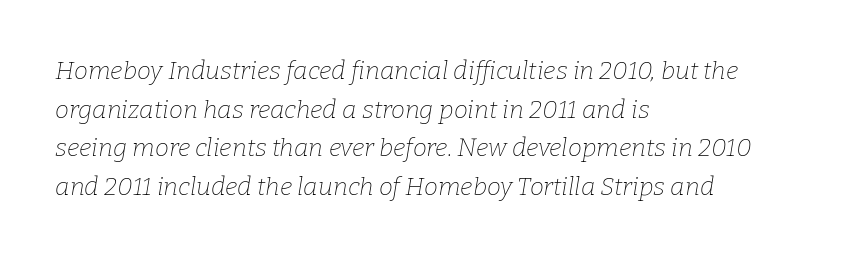
Q: Is the text bold? A: No.
Q: Is the text italic (slanted)? A: Yes, it leans right by about 9 degrees.
Q: Is the text underlined? A: No.
Q: How is the paragraph aligned? A: Left-aligned.
Q: Is the spacing between letters normal or unusually wide? A: Normal.
Q: Is the spacing between lines tight, normal or loose? A: Normal.
